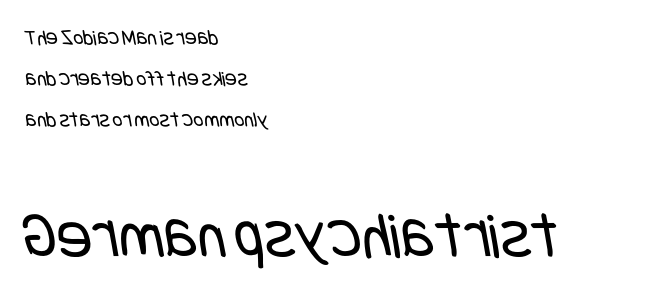
The image shows 66 px regular-weight, condensed sans-serif type; set left-aligned, line spacing 1.86x, normal letter spacing, not underlined; the second (bottom) block is 3.0x larger; low stroke contrast and a large x-height.
